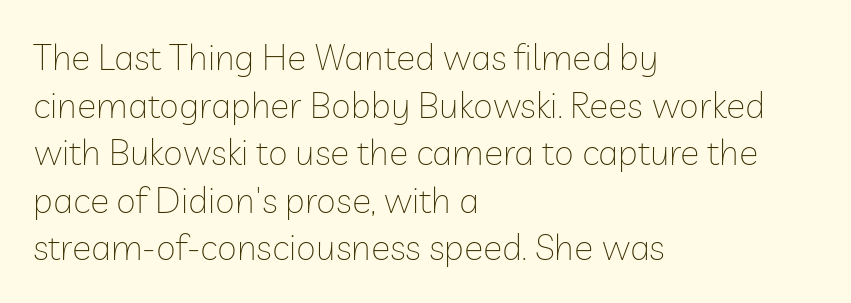
Caption: multi-line text, flush left, ragged right. The block of text has a typical density, with ordinary space between rows. Type style note: lacks serifs. You could not count columns in this text — the font is proportionally spaced. Honestly, the letter spacing is just normal — you wouldn't notice it.
